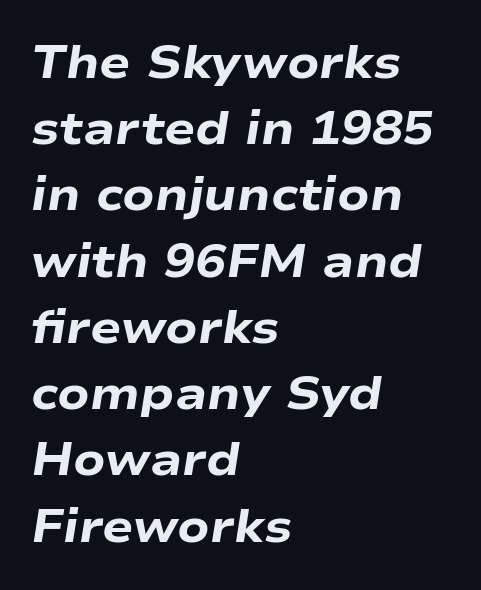
Q: Is the text bold? A: Yes.
Q: Is the text italic (slanted)? A: Yes, it leans right by about 9 degrees.
Q: Is the text underlined? A: No.
Q: How is the paragraph aligned? A: Left-aligned.
Q: Is the spacing between letters normal or unusually wide? A: Normal.
Q: Is the spacing between lines tight, normal or loose? A: Normal.
Q: Width (condensed, normal, or wide)? A: Wide.
Q: Stroke contrast? A: Low.
Q: x-height? A: Medium.
Q: Monospaced? A: No.
